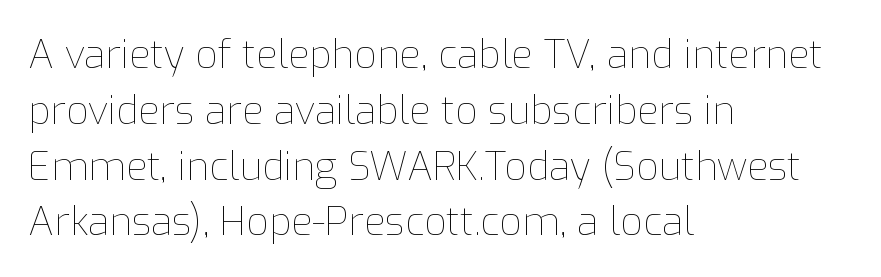
{"italic": "no", "bold": "no", "weight": "thin", "width": "normal", "stroke_contrast": "low", "x_height": "medium", "monospaced": "no", "underline": "no", "align": "left", "line_spacing": "normal", "line_spacing_ratio": 1.43, "letter_spacing": "normal", "letter_spacing_em": 0.0, "glyph_px": 39}
